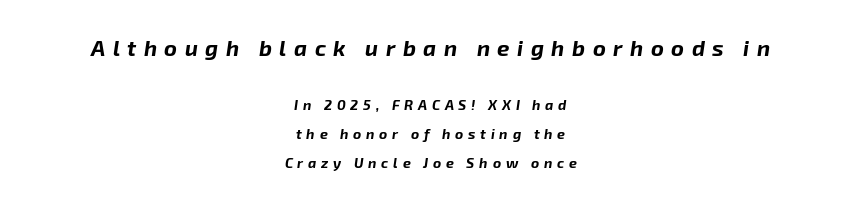
Q: Is the text bold? A: Yes.
Q: Is the text italic (slanted)? A: Yes, it leans right by about 8 degrees.
Q: Is the text underlined? A: No.
Q: How is the paragraph aligned? A: Centered.
Q: Is the spacing between letters normal or unusually wide? A: Unusually wide.
Q: Is the spacing between lines tight, normal or loose? A: Loose.
Q: Which block of text is set in a larger size, the first (top) or the second (bottom)? A: The first (top) one.
